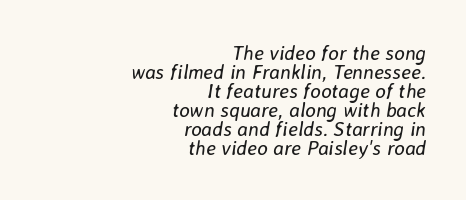
{"italic": "yes", "lean": "right", "slant_degrees": 8, "bold": "no", "underline": "no", "align": "right", "line_spacing": "tight", "line_spacing_ratio": 0.95, "letter_spacing": "normal", "letter_spacing_em": 0.0, "glyph_px": 20}
